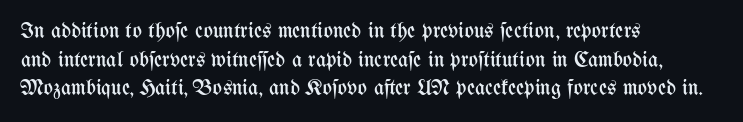
Check the space under the baseline: it is left empty. Characters follow at the spacing the type designer built in. These glyphs show unthickened strokes, regular width or finer. This is the regular roman posture of the typeface. A typesetter would call this leading conventional body-copy spacing. The compositor pushed each line to the left boundary.
